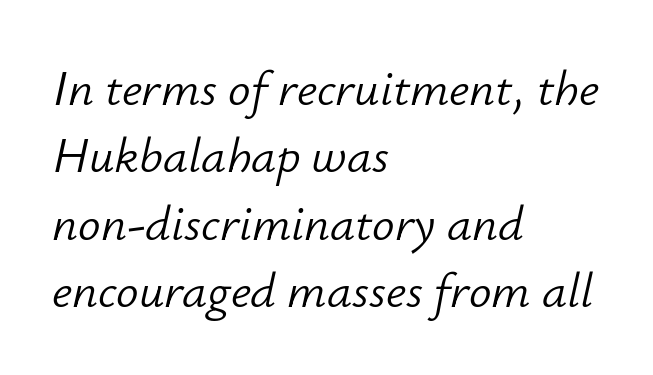
Q: Is the text bold? A: No.
Q: Is the text italic (slanted)? A: Yes, it leans right by about 12 degrees.
Q: Is the text underlined? A: No.
Q: How is the paragraph aligned? A: Left-aligned.
Q: Is the spacing between letters normal or unusually wide? A: Normal.
Q: Is the spacing between lines tight, normal or loose? A: Normal.
Q: Width (condensed, normal, or wide)? A: Normal.
Q: Stroke contrast? A: Low.
Q: x-height? A: Small.
Q: Monospaced? A: No.
